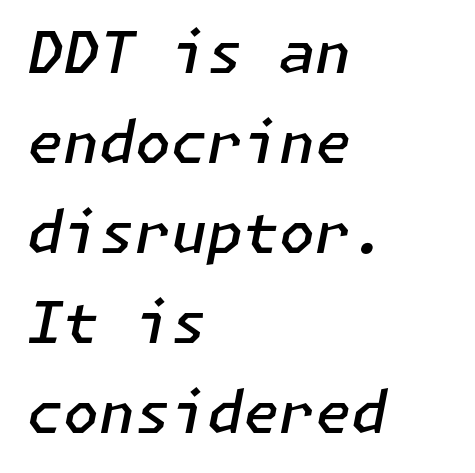
Q: Is the text bold? A: Semi-bold.
Q: Is the text italic (slanted)? A: Yes, it leans right by about 11 degrees.
Q: Is the text underlined? A: No.
Q: How is the paragraph aligned? A: Left-aligned.
Q: Is the spacing between letters normal or unusually wide? A: Normal.
Q: Is the spacing between lines tight, normal or loose? A: Normal.
Q: Width (condensed, normal, or wide)? A: Normal.
Q: Stroke contrast? A: Low.
Q: x-height? A: Medium.
